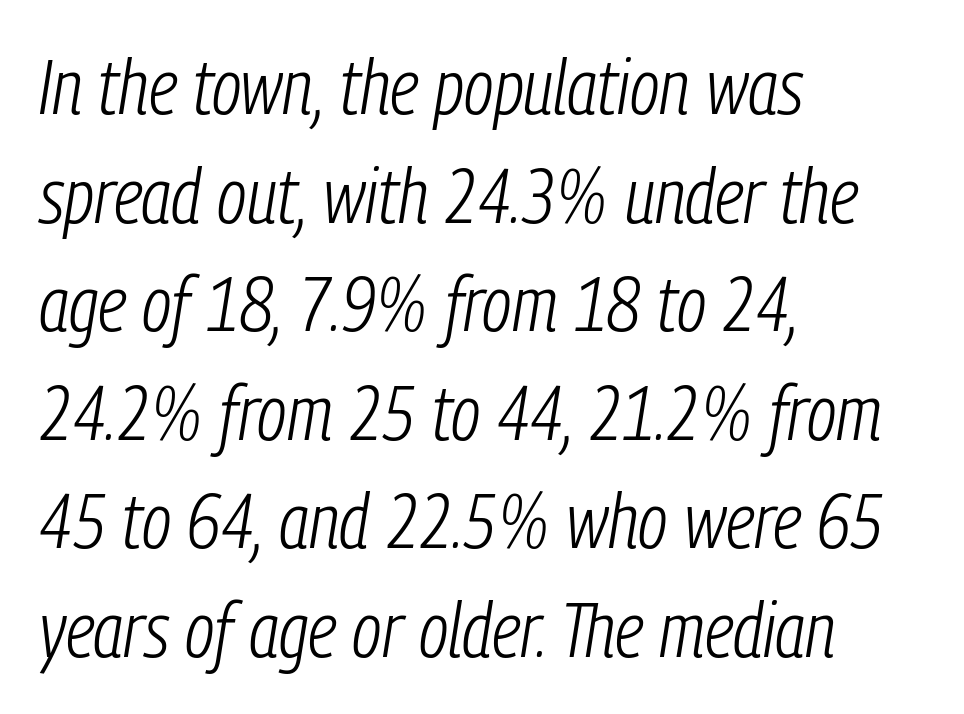
Vertical spacing — default. Casual observation: everything's shoved over to the left. Spacing verdict: proportional, widths tailored to each character. Words float on clear page, feet unadorned.
